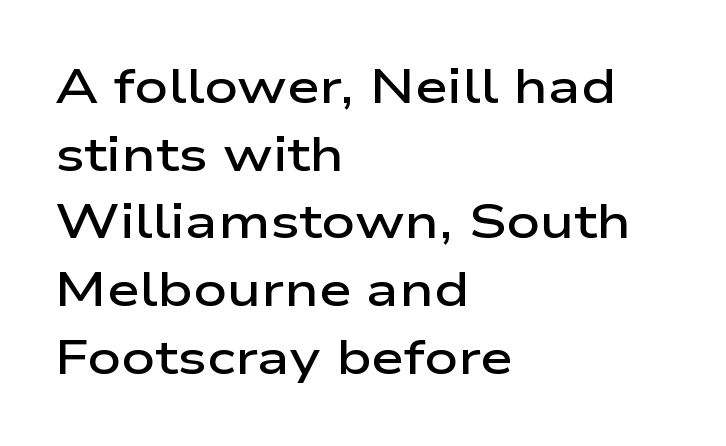
Baseline-to-baseline distance is the conventional proportion of letter height. In terms of posture, this sample is upright. As a designer I'd log this as weight 600, semibold. Teacher's note: observe the even left margin — that is flush-left alignment. No extra tracking has been applied to these lines.
